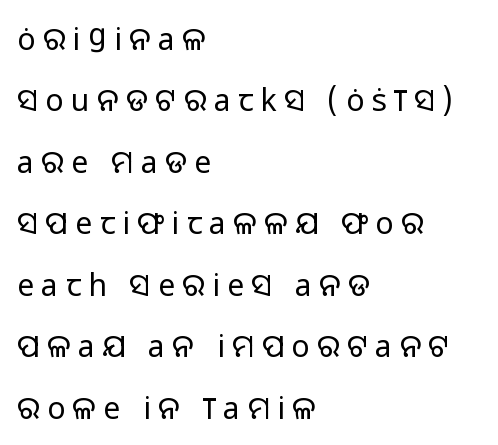
The paragraph has a hard left edge and a soft right edge. The rendering shows plain stroke endings on the letterforms — a sans-serif design. Here the designer chose a conventional face with non-uniform glyph widths. The letters are spread apart with noticeably loose tracking. This reads as an unemphasized weight, regular at the heaviest. Descenders hang freely into open space.
